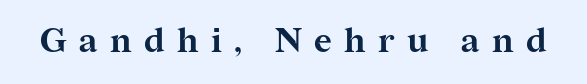
The image shows 34 px bold serif type, upright; set unusually wide letter spacing (+0.36 em), not underlined; medium stroke contrast and a medium x-height.
